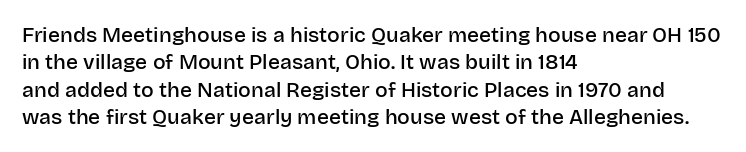
Q: Is the text bold? A: Semi-bold.
Q: Is the text italic (slanted)? A: No, it is upright.
Q: Is the text underlined? A: No.
Q: How is the paragraph aligned? A: Left-aligned.
Q: Is the spacing between letters normal or unusually wide? A: Normal.
Q: Is the spacing between lines tight, normal or loose? A: Normal.
